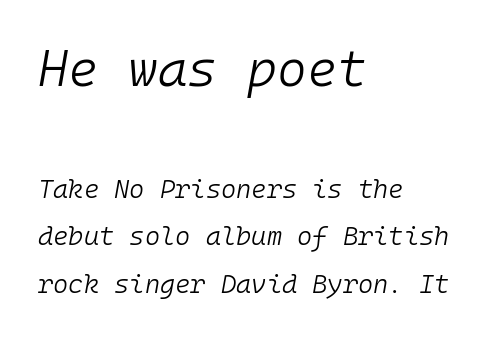
{"italic": "yes", "lean": "right", "slant_degrees": 10, "bold": "no", "weight": "light", "width": "normal", "stroke_contrast": "low", "x_height": "medium", "monospaced": "yes", "underline": "no", "align": "left", "line_spacing_ratio": 1.84, "letter_spacing": "normal", "letter_spacing_em": 0.0, "larger_block": "first", "size_ratio": 1.96, "glyph_px": 51}
